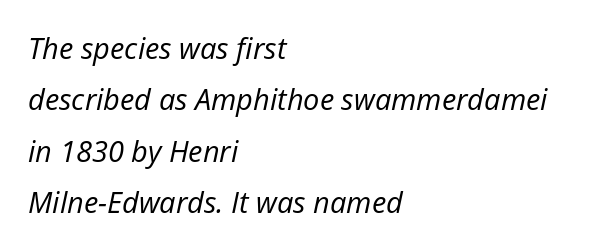
Compared with a centered layout, this one pins lines to the left instead. The type is set solid horizontally, with unmodified tracking. The characters are drawn with everyday or finer stroke widths. Here the designer chose a conventional face with non-uniform glyph widths. These lines were composed using italics.
